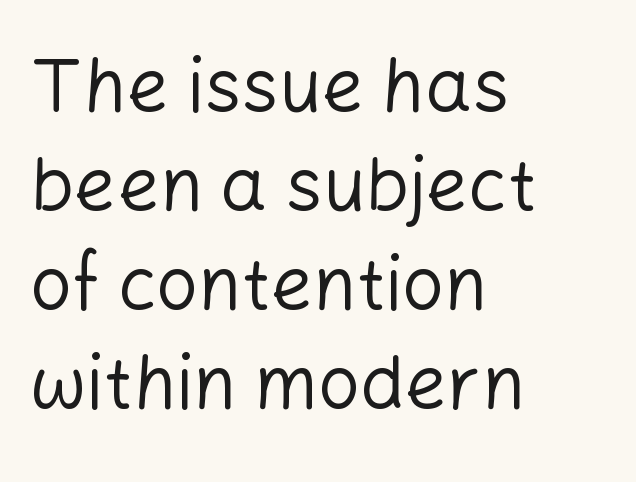
The image shows 74 px regular-weight sans-serif type, upright; set left-aligned, normal line spacing (1.34x), normal letter spacing, not underlined; low stroke contrast and a medium x-height.
